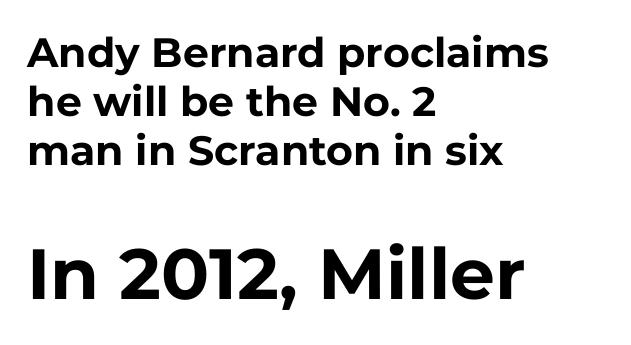
{"serif": "no", "italic": "no", "bold": "yes", "weight": "bold", "width": "normal", "stroke_contrast": "low", "x_height": "medium", "monospaced": "no", "underline": "no", "align": "left", "line_spacing_ratio": 1.19, "letter_spacing": "normal", "letter_spacing_em": 0.0, "larger_block": "second", "size_ratio": 1.73, "glyph_px": 71}
